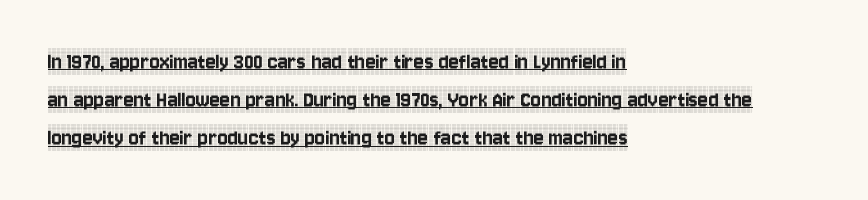
The image shows 24 px text type, upright; set left-aligned, normal line spacing (1.59x), normal letter spacing, underlined.
